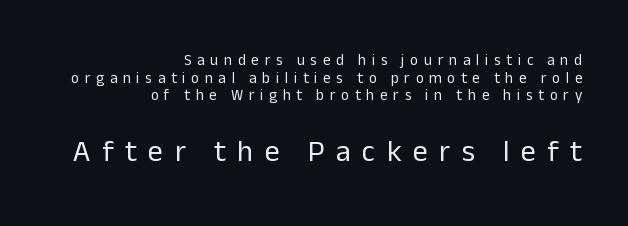
{"serif": "no", "italic": "no", "bold": "no", "weight": "regular", "width": "normal", "stroke_contrast": "low", "x_height": "medium", "monospaced": "no", "underline": "no", "align": "right", "line_spacing_ratio": 1.17, "letter_spacing": "wide", "letter_spacing_em": 0.38, "larger_block": "second", "size_ratio": 2.0, "glyph_px": 30}
